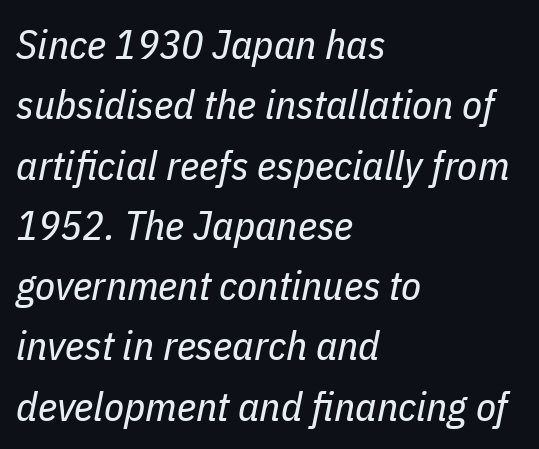
No extra ink here — the face is not bold. Does the lettering tilt? It does — this is italic. The leading is moderate, giving the passage an even texture. You could not count columns in this text — the font is proportionally spaced. Each line starts at the same left margin while the right side varies. Glyph-to-glyph distance matches everyday printed text.
